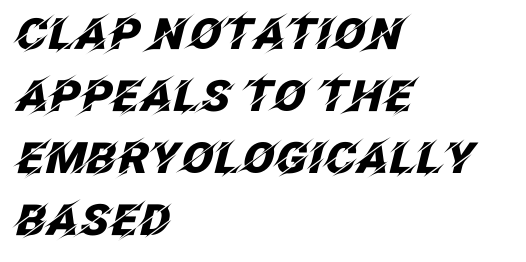
The image shows 43 px heavy type, italic (leaning right); set left-aligned, normal line spacing (1.44x), normal letter spacing, not underlined; low stroke contrast and a large x-height.
